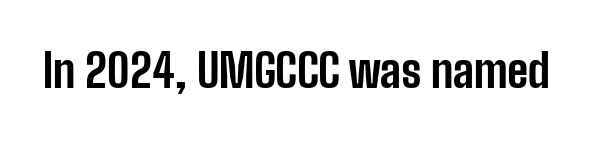
{"serif": "no", "italic": "no", "bold": "yes", "weight": "bold", "width": "condensed", "stroke_contrast": "low", "x_height": "medium", "monospaced": "no", "underline": "no", "letter_spacing": "normal", "letter_spacing_em": 0.0, "glyph_px": 45}
